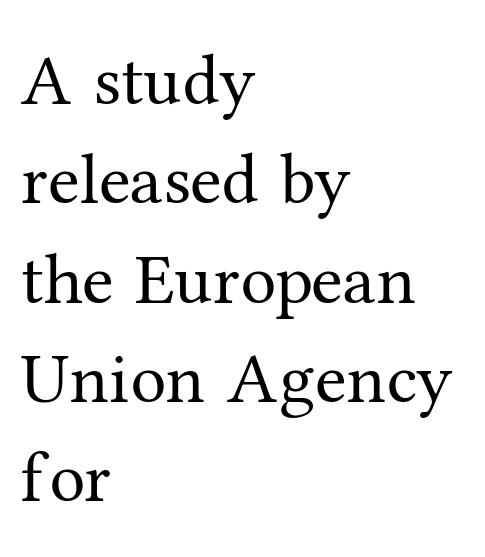
The image shows 72 px regular-weight serif type, upright; set left-aligned, normal line spacing (1.38x), normal letter spacing, not underlined; medium stroke contrast and a medium x-height.
